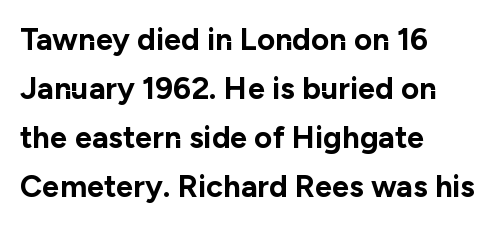
Grotesque or geometric, the face here clearly has no serifs. Horizontal alignment here is leftward, the default for most running prose. Is the letter spacing exaggerated? No — it looks like the ordinary default. Normally led — the rows are evenly, conventionally spaced. Stroke thickness is high; the sample reads as a true bold. Think of a printed novel: that variable character pitch is what you see here.
